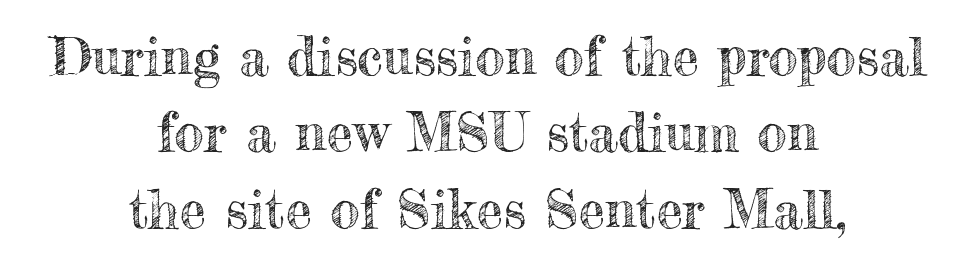
{"italic": "no", "width": "normal", "x_height": "small", "monospaced": "no", "underline": "no", "align": "center", "line_spacing": "normal", "line_spacing_ratio": 1.44, "letter_spacing": "normal", "letter_spacing_em": 0.0, "glyph_px": 53}
